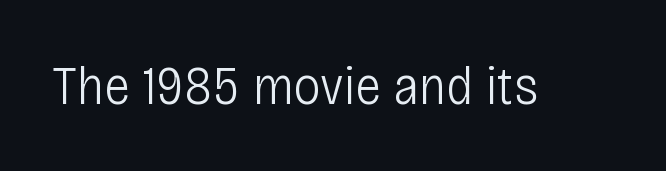
The image shows 55 px light, condensed sans-serif type, upright; set normal letter spacing, not underlined; low stroke contrast and a large x-height.
